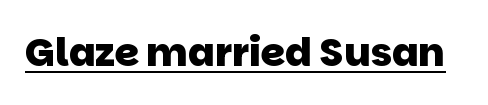
The image shows 39 px heavy sans-serif type; set normal letter spacing, underlined; low stroke contrast and a large x-height.
